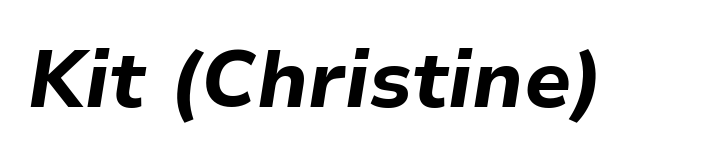
Q: Is the text bold? A: Yes.
Q: Is the text italic (slanted)? A: Yes, it leans right by about 9 degrees.
Q: Is the text underlined? A: No.
Q: Is the spacing between letters normal or unusually wide? A: Normal.
Q: Width (condensed, normal, or wide)? A: Normal.
Q: Stroke contrast? A: Low.
Q: x-height? A: Medium.
Q: Monospaced? A: No.
